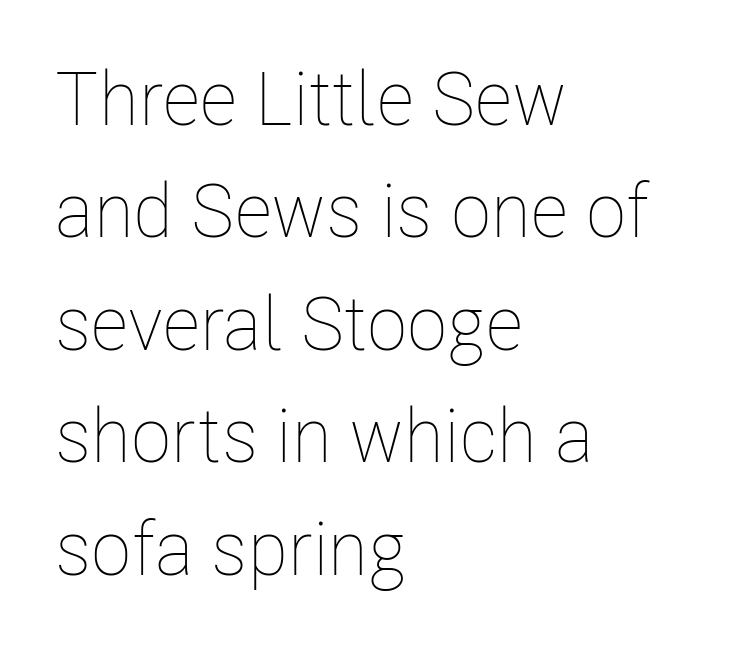
Q: Is the text bold? A: No.
Q: Is the text italic (slanted)? A: No, it is upright.
Q: Is the text underlined? A: No.
Q: How is the paragraph aligned? A: Left-aligned.
Q: Is the spacing between letters normal or unusually wide? A: Normal.
Q: Is the spacing between lines tight, normal or loose? A: Normal.
Q: Width (condensed, normal, or wide)? A: Condensed.
Q: Stroke contrast? A: Low.
Q: x-height? A: Medium.
Q: Monospaced? A: No.
